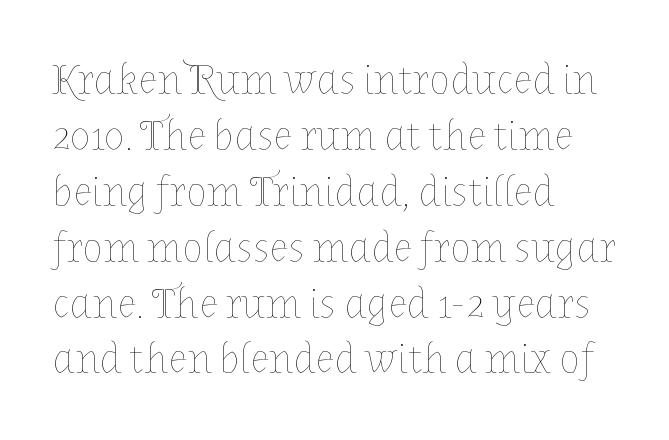
{"italic": "no", "bold": "no", "weight": "thin", "width": "normal", "stroke_contrast": "low", "x_height": "medium", "monospaced": "no", "underline": "no", "align": "left", "line_spacing": "normal", "line_spacing_ratio": 1.3, "letter_spacing": "normal", "letter_spacing_em": 0.0, "glyph_px": 43}
